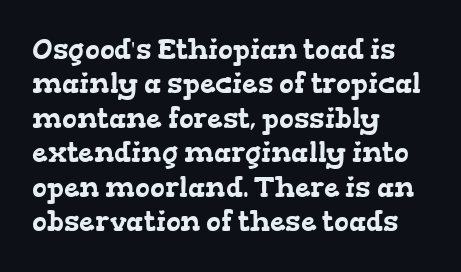
The letters advance in unequal steps, a hallmark of proportional type. Each letter's strokes conclude with small projecting serifs. The rag falls on the right side of this text block. The tracking reads as untouched default to a designer's eye. Quick note: underline off.
